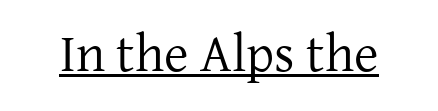
The image shows 53 px regular-weight serif type, upright; set normal letter spacing, underlined; low stroke contrast and a medium x-height.
